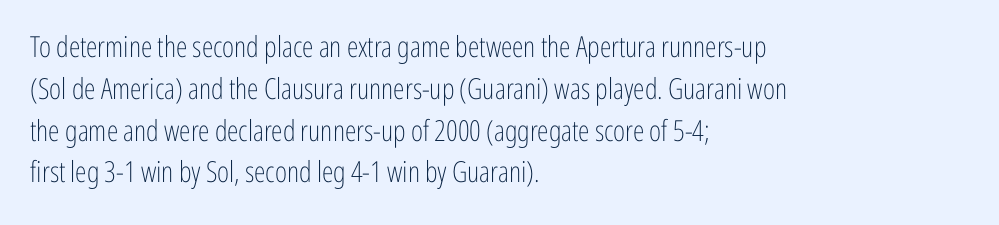
{"serif": "no", "italic": "no", "bold": "no", "weight": "light", "width": "condensed", "stroke_contrast": "low", "x_height": "medium", "monospaced": "no", "underline": "no", "align": "left", "line_spacing": "normal", "line_spacing_ratio": 1.44, "letter_spacing": "normal", "letter_spacing_em": 0.0, "glyph_px": 29}
